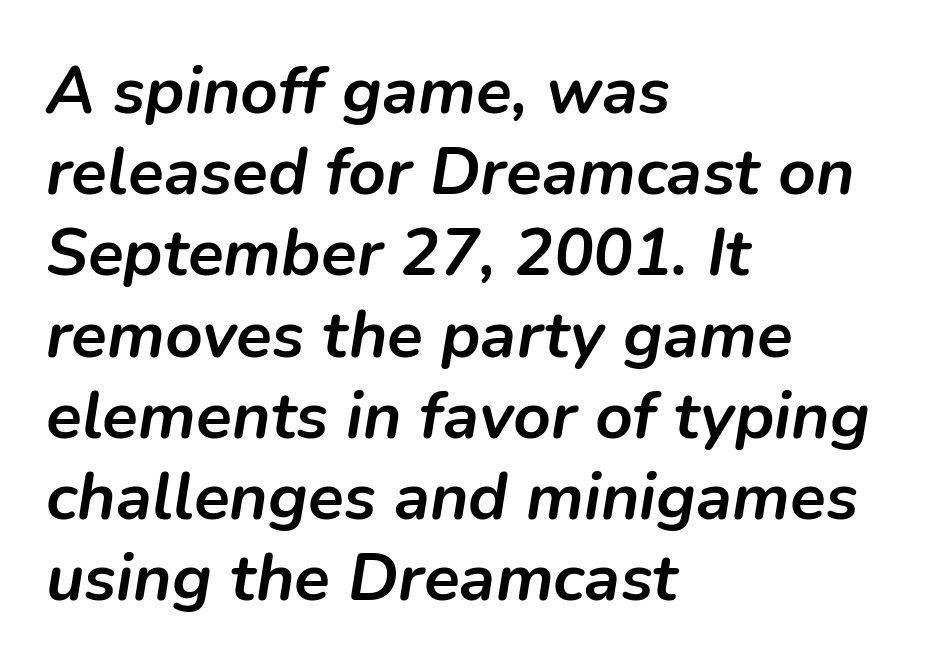
The image shows 66 px semibold type, italic (leaning right); set left-aligned, line spacing 1.23x, normal letter spacing, not underlined; low stroke contrast and a medium x-height.
